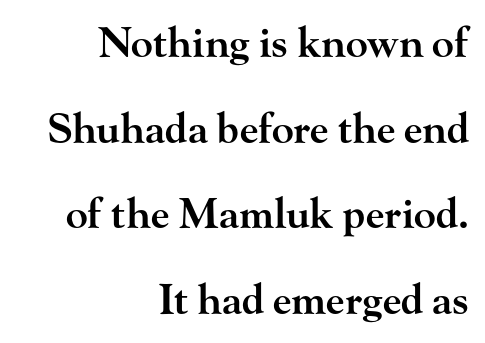
The image shows 41 px semibold, wide serif type, upright; set right-aligned, loose line spacing (2.09x), normal letter spacing, not underlined; high stroke contrast and a small x-height.
